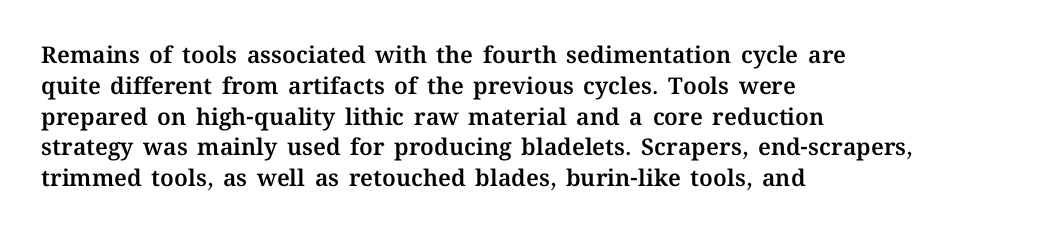
{"italic": "no", "underline": "no", "align": "left", "line_spacing": "normal", "line_spacing_ratio": 1.34, "letter_spacing": "normal", "letter_spacing_em": 0.0, "glyph_px": 23}
